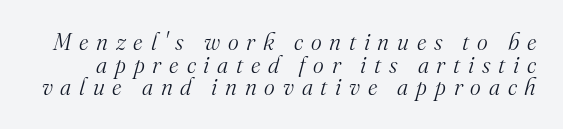
Compared with typical paragraphs, the rows here are closer together. Check under the words: just untouched page. The whole block is typeset with a tilt. Summary of weight: not heavy and not bold. Characters follow at a spacing far wider than the type designer built in.
